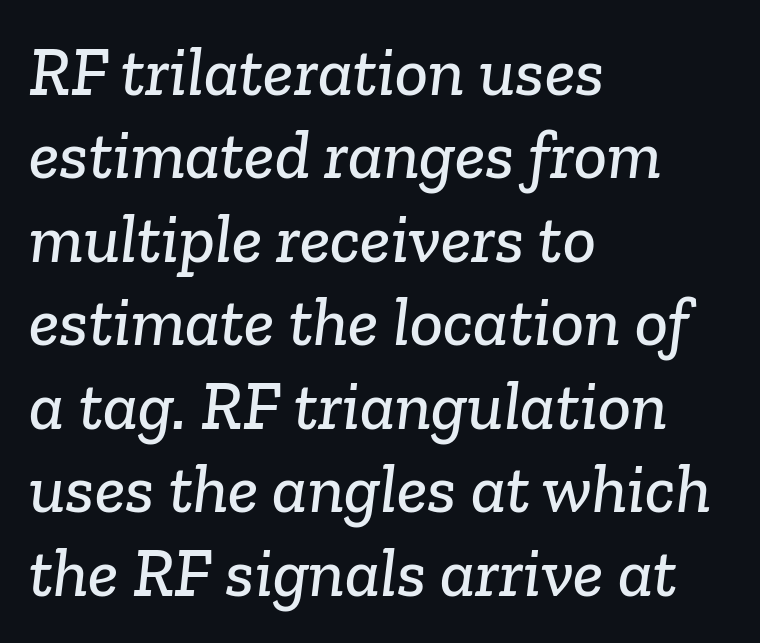
The image shows 69 px serif type; set left-aligned, line spacing 1.21x, normal letter spacing, not underlined; low stroke contrast and a medium x-height.
